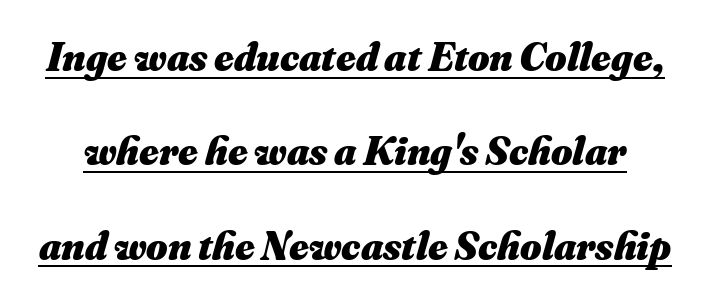
Q: Is the text bold? A: Yes.
Q: Is the text italic (slanted)? A: Yes, it leans right by about 16 degrees.
Q: Is the text underlined? A: Yes.
Q: Is the spacing between letters normal or unusually wide? A: Normal.
Q: Is the spacing between lines tight, normal or loose? A: Loose.
Q: Width (condensed, normal, or wide)? A: Normal.
Q: Stroke contrast? A: Medium.
Q: x-height? A: Small.
Q: Monospaced? A: No.
